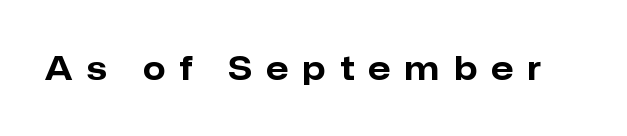
The lettering holds an erect, upright posture throughout. The rendering uses natural spacing where letterforms have individual widths. Emphasis by weight is at full strength: bold. You could only call the tracking loose — the letters float apart.
